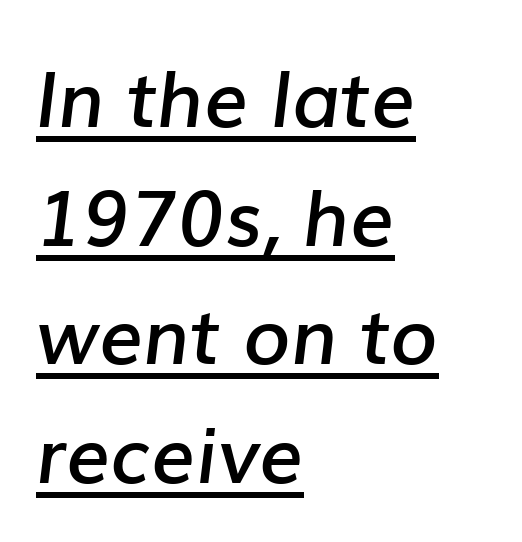
The image shows 77 px semibold type, italic (leaning right); set left-aligned, normal line spacing (1.54x), normal letter spacing, underlined; low stroke contrast and a medium x-height.
